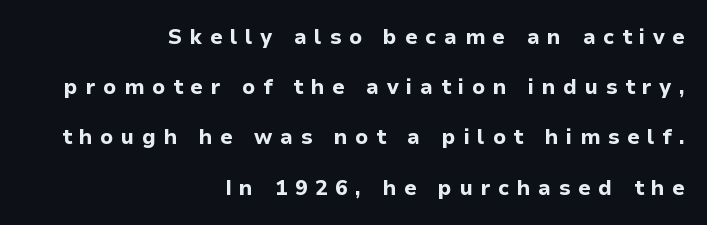
{"italic": "no", "bold": "yes", "underline": "no", "align": "right", "line_spacing": "loose", "line_spacing_ratio": 2.39, "letter_spacing": "wide", "letter_spacing_em": 0.36, "glyph_px": 21}
